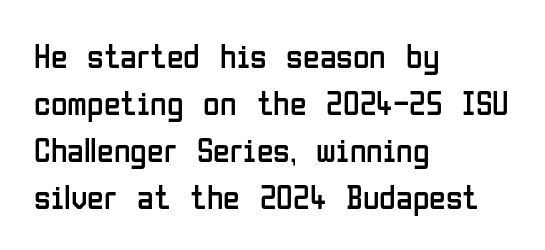
This block has exactly the height ordinary leading produces. The strokes carry an ordinary text weight at most. Each row of text sits above clean, open space. This sample has the flowing, uneven cadence of proportional lettering. When letters stand straight like this, we call the style roman or upright.
